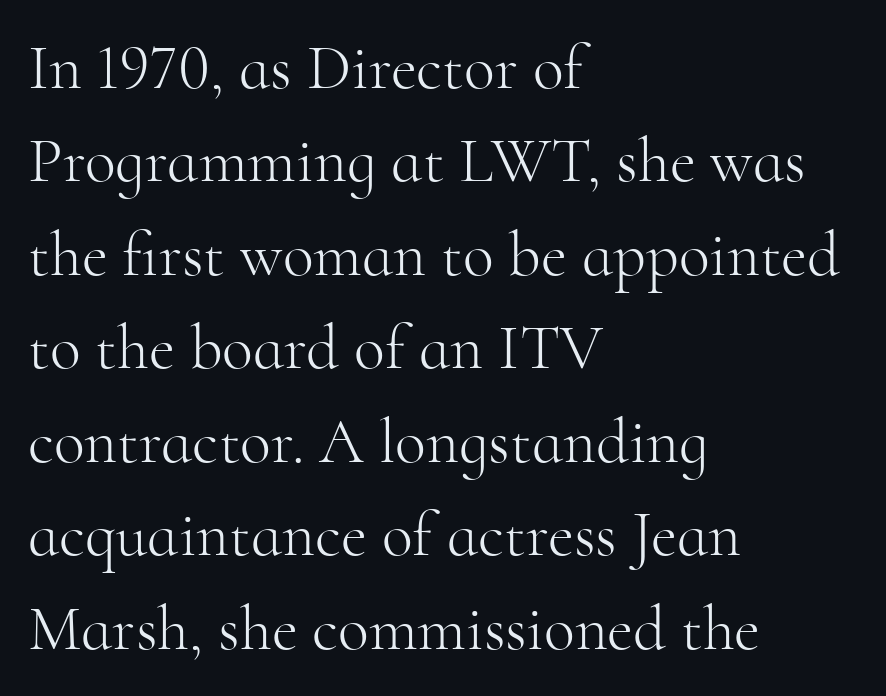
The image shows 64 px light serif type, upright; set left-aligned, normal line spacing (1.46x), normal letter spacing, not underlined; high stroke contrast and a small x-height.
